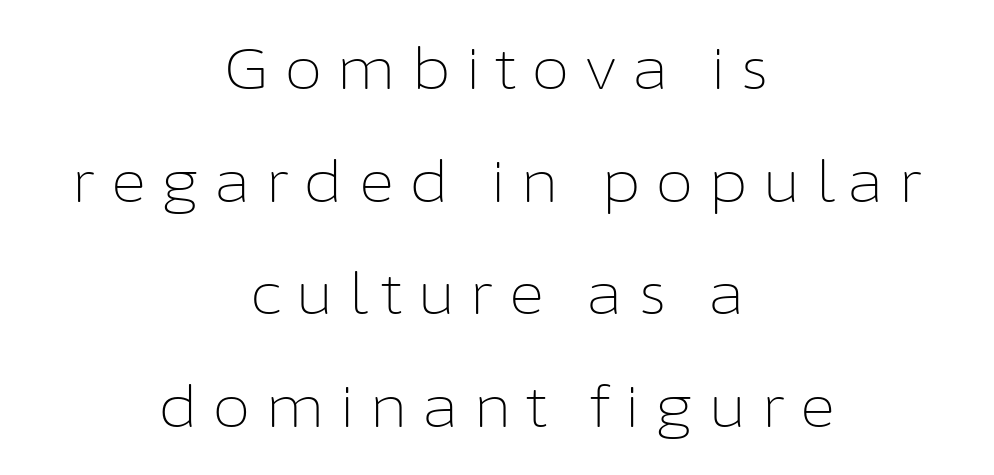
Q: Is the text bold? A: No.
Q: Is the text italic (slanted)? A: No, it is upright.
Q: Is the typeface a serif or a sans-serif typeface? A: Sans-serif.
Q: Is the text underlined? A: No.
Q: How is the paragraph aligned? A: Centered.
Q: Is the spacing between letters normal or unusually wide? A: Unusually wide.
Q: Is the spacing between lines tight, normal or loose? A: Loose.
Q: Width (condensed, normal, or wide)? A: Normal.
Q: Stroke contrast? A: Low.
Q: x-height? A: Medium.
Q: Monospaced? A: No.
